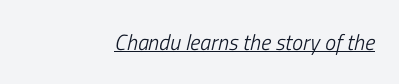
Q: Is the text bold? A: No.
Q: Is the text italic (slanted)? A: Yes, it leans right by about 13 degrees.
Q: Is the text underlined? A: Yes.
Q: How is the paragraph aligned? A: Right-aligned.
Q: Is the spacing between letters normal or unusually wide? A: Normal.
